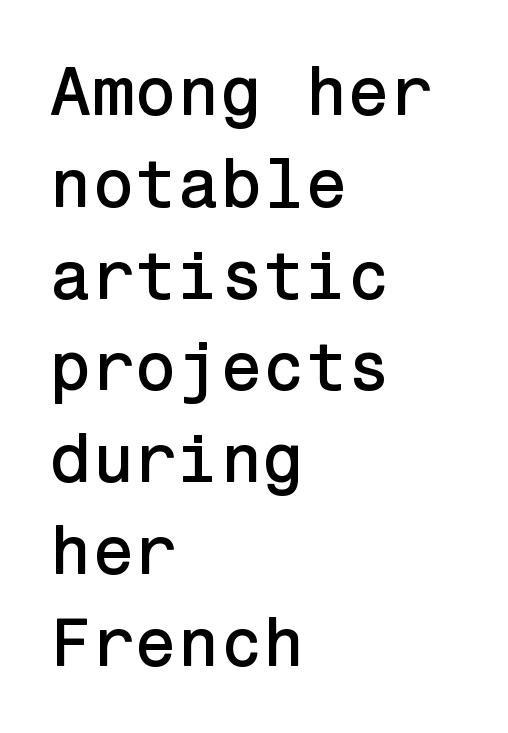
{"serif": "no", "italic": "no", "width": "normal", "stroke_contrast": "low", "x_height": "medium", "underline": "no", "align": "left", "line_spacing": "normal", "line_spacing_ratio": 1.33, "letter_spacing": "normal", "letter_spacing_em": 0.0, "glyph_px": 69}
